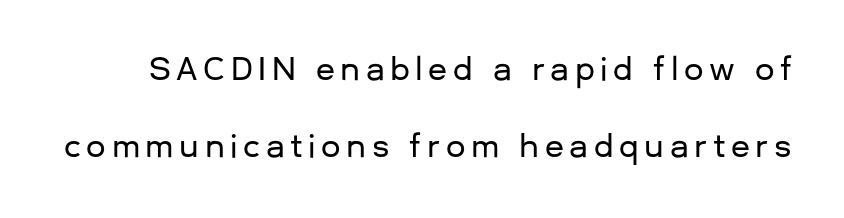
{"serif": "no", "italic": "no", "width": "normal", "stroke_contrast": "low", "x_height": "medium", "monospaced": "no", "underline": "no", "line_spacing": "loose", "line_spacing_ratio": 2.47, "glyph_px": 31}
